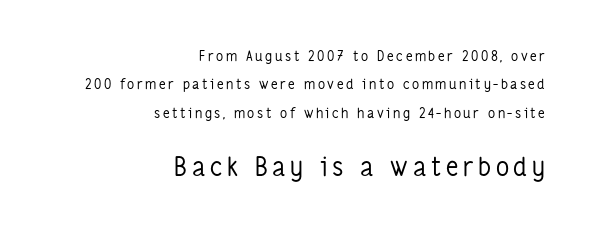
Whoever set this made the second block the dominant, larger element. Bold? No — there's no thickening of the strokes. The letters stand straight up with perfectly vertical stems. If you drew a ruler down the right edge, every line would touch it. The baseline area is clear. The block of text is sparse from top to bottom, with ample space between rows.
